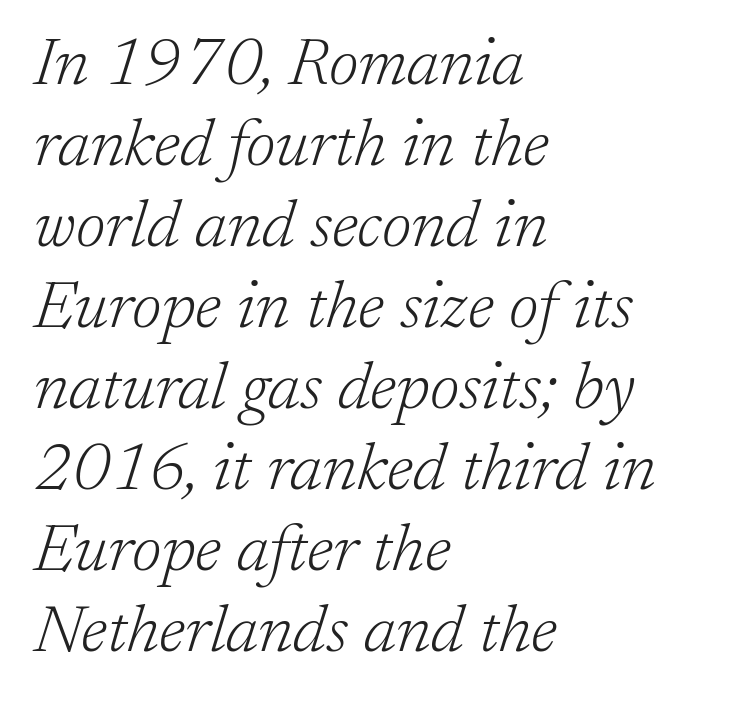
The image shows 67 px light serif type, italic (leaning right); set left-aligned, line spacing 1.21x, normal letter spacing, not underlined; low stroke contrast and a medium x-height.
